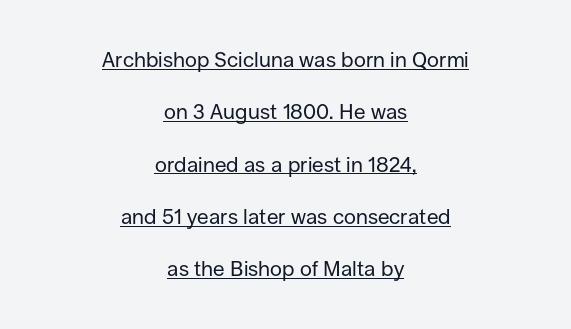
Q: Is the text bold? A: No.
Q: Is the text italic (slanted)? A: No, it is upright.
Q: Is the text underlined? A: Yes.
Q: How is the paragraph aligned? A: Centered.
Q: Is the spacing between letters normal or unusually wide? A: Normal.
Q: Is the spacing between lines tight, normal or loose? A: Loose.
